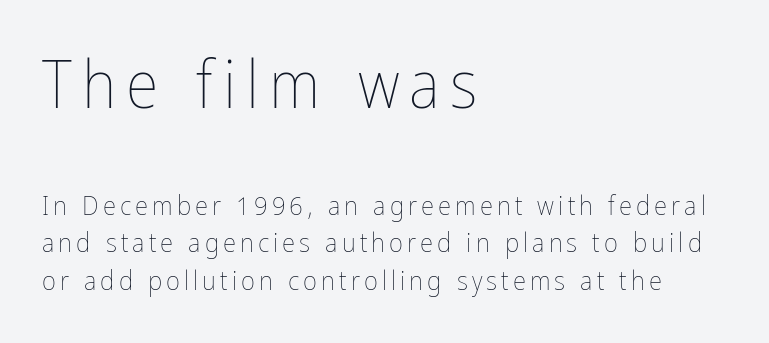
The image shows 67 px thin, condensed type, upright; set left-aligned, normal line spacing (1.39x), not underlined; the first (top) block is 2.48x larger; low stroke contrast and a medium x-height.
